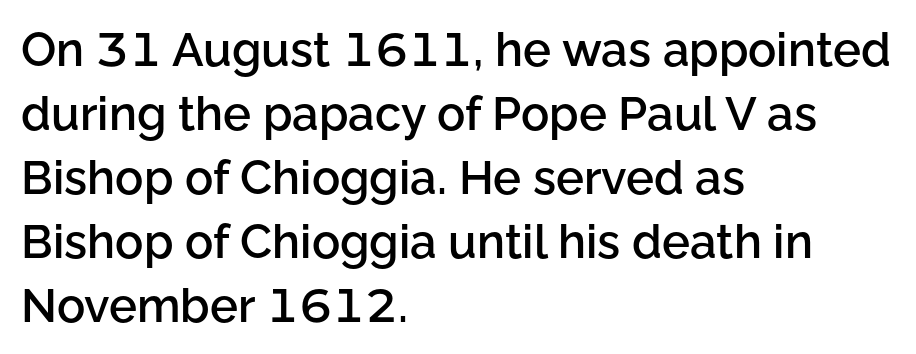
Q: Is the text bold? A: Semi-bold.
Q: Is the text italic (slanted)? A: No, it is upright.
Q: Is the typeface a serif or a sans-serif typeface? A: Sans-serif.
Q: Is the text underlined? A: No.
Q: How is the paragraph aligned? A: Left-aligned.
Q: Is the spacing between letters normal or unusually wide? A: Normal.
Q: Is the spacing between lines tight, normal or loose? A: Normal.
Q: Width (condensed, normal, or wide)? A: Normal.
Q: Stroke contrast? A: Low.
Q: x-height? A: Medium.
Q: Monospaced? A: No.
